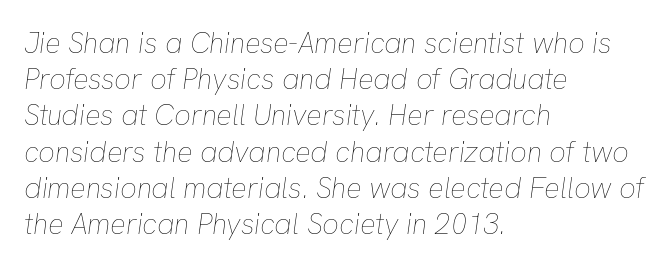
Quick note: underline off. Compared with typical paragraphs, the rows here are spaced about the same. Each letter keeps its own natural width here, so spacing adapts to shape. Every character sits at an angle, as italics do. Does extra space separate the letters? No, they use regular spacing. Teacher's note: observe the even left margin — that is flush-left alignment.
